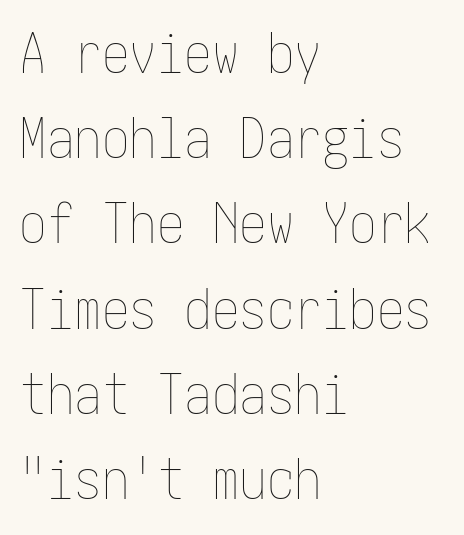
Nobody drew a line under any word here. Tracking value appears to be zero — textbook default spacing. Each new line begins a customary step beneath the previous one. Unlike italic type, these characters show no tilt at all. In CSS terms this would be text-align: left. No chunkiness to these letters — they're not bold.
